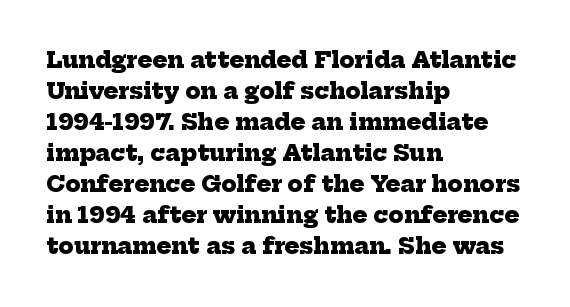
The image shows 22 px bold type; set left-aligned, normal line spacing (1.41x), normal letter spacing, not underlined.
